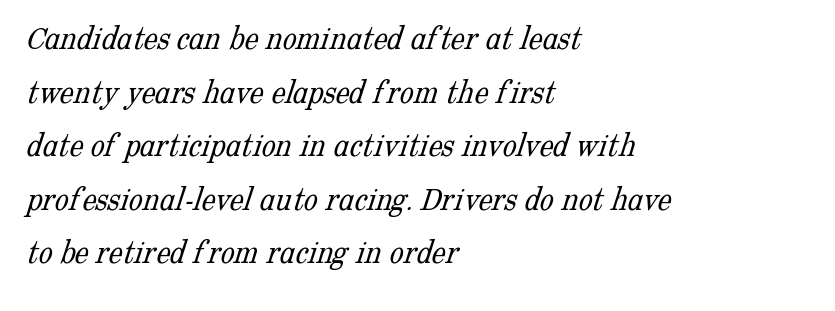
This sample has the flowing, uneven cadence of proportional lettering. Plain, unruled lines of type. Letterform terminals end in serifs throughout the passage. Left-aligned paragraph, ragged on the right. This reads as an unemphasized weight, regular at the heaviest. The lines sit at an ordinary, default distance from one another.
